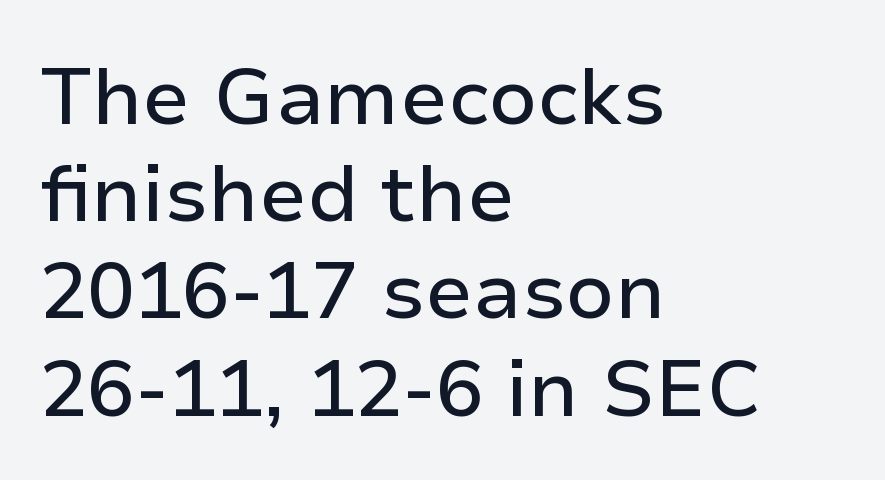
Is this a fixed-width face? No — the glyphs have proportional, varying widths. Rule under the text: the space is simply empty. No extra tracking has been applied to these lines. Designer's note — italics off, roman on. The lines in this sample share a left origin and differ only in where they stop. The face used here is a sans, in the tradition of grotesques and geometrics.
